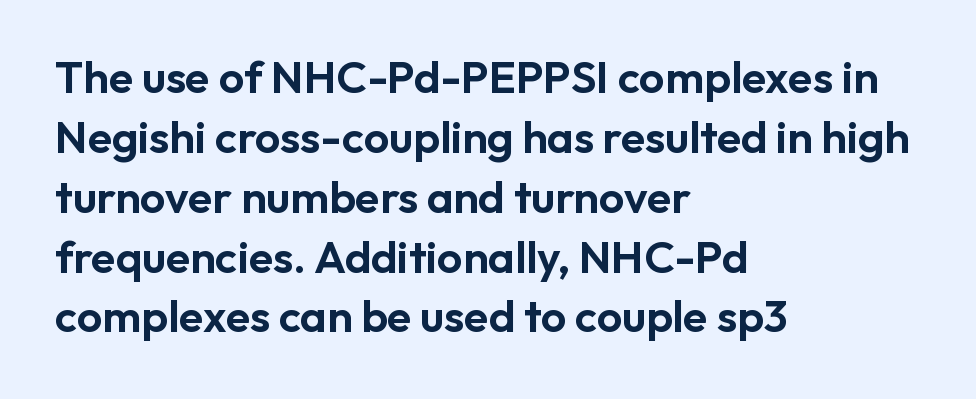
The image shows 45 px sans-serif type, upright; set left-aligned, normal line spacing (1.33x), normal letter spacing, not underlined; low stroke contrast and a medium x-height.
